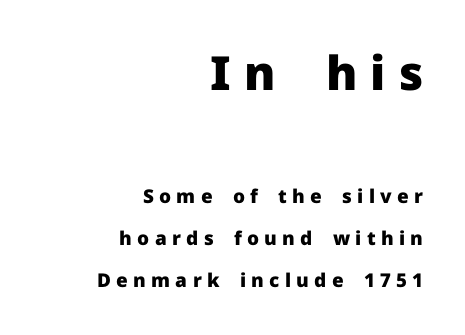
The image shows 47 px heavy sans-serif type, upright; set right-aligned, loose line spacing (2.2x), unusually wide letter spacing (+0.28 em), not underlined; the first (top) block is 2.47x larger; low stroke contrast and a medium x-height.
